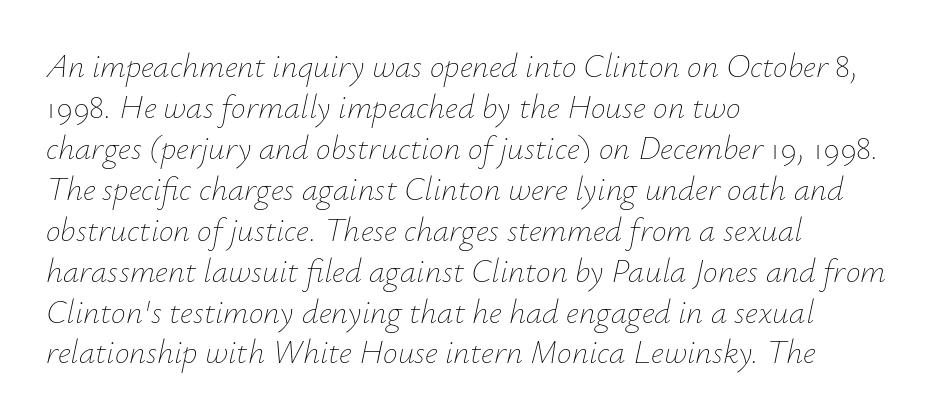
The image shows 33 px thin type, italic (leaning right); set left-aligned, line spacing 1.24x, normal letter spacing, not underlined; low stroke contrast and a small x-height.
